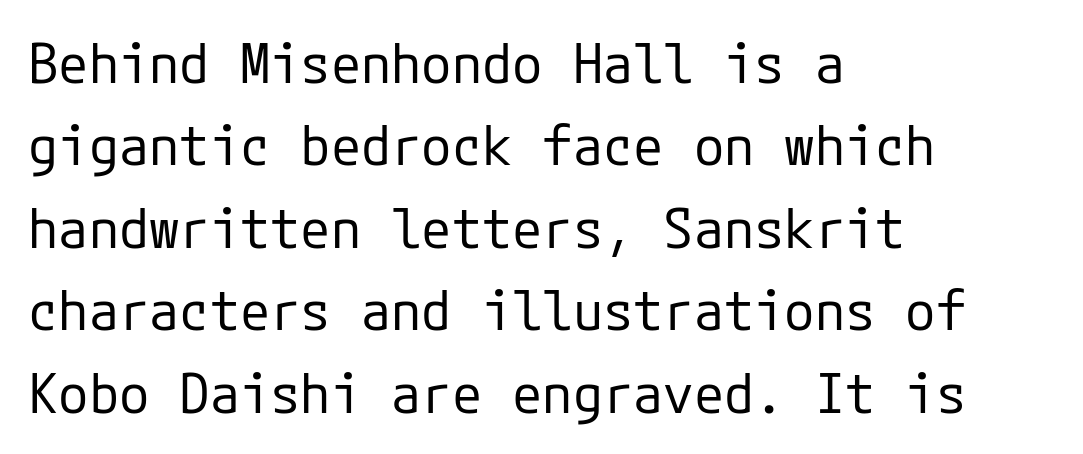
Weight class: somewhere from thin through regular. The vertical gap from one line to the next is medium. How are the letters spaced? Ordinarily, with no added tracking. The lines are quadded left.
